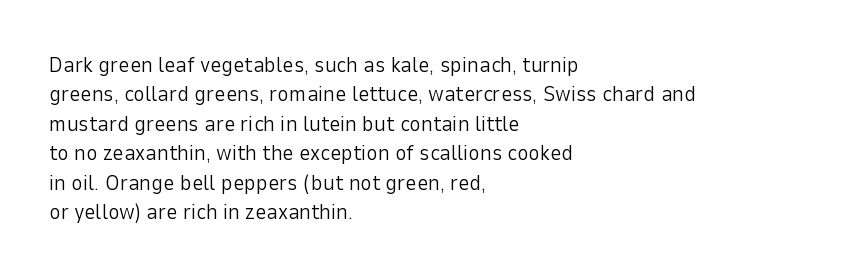
Q: Is the text bold? A: No.
Q: Is the text italic (slanted)? A: No, it is upright.
Q: Is the text underlined? A: No.
Q: How is the paragraph aligned? A: Left-aligned.
Q: Is the spacing between letters normal or unusually wide? A: Normal.
Q: Is the spacing between lines tight, normal or loose? A: Normal.
